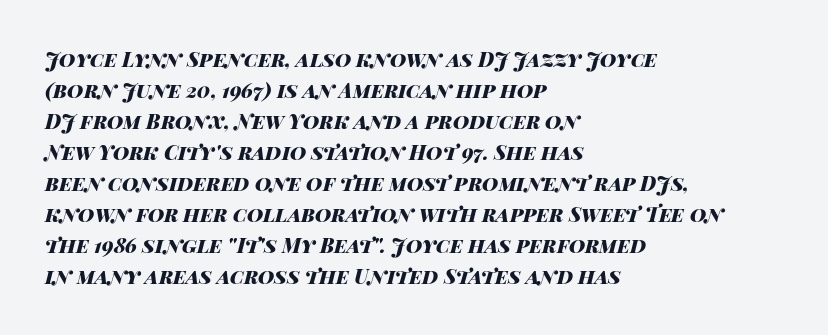
{"italic": "yes", "lean": "right", "slant_degrees": 14, "bold": "yes", "underline": "no", "align": "left", "line_spacing": "normal", "line_spacing_ratio": 1.55, "letter_spacing": "normal", "letter_spacing_em": 0.0, "glyph_px": 20}
